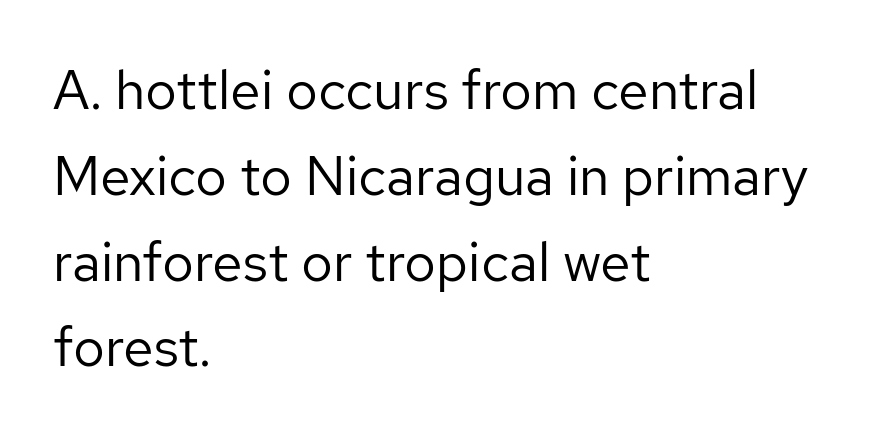
The image shows 55 px regular-weight sans-serif type, upright; set left-aligned, normal line spacing (1.56x), normal letter spacing, not underlined; low stroke contrast and a medium x-height.
